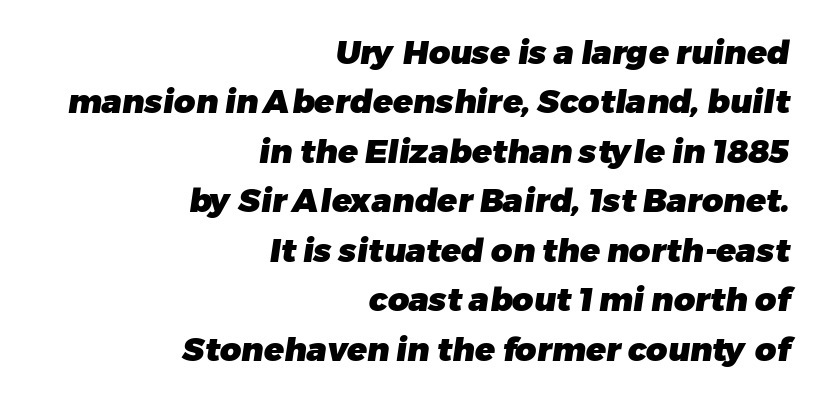
Q: Is the text bold? A: Yes.
Q: Is the typeface a serif or a sans-serif typeface? A: Sans-serif.
Q: Is the text underlined? A: No.
Q: How is the paragraph aligned? A: Right-aligned.
Q: Is the spacing between letters normal or unusually wide? A: Normal.
Q: Is the spacing between lines tight, normal or loose? A: Normal.
Q: Width (condensed, normal, or wide)? A: Normal.
Q: Stroke contrast? A: Low.
Q: x-height? A: Medium.
Q: Monospaced? A: No.
